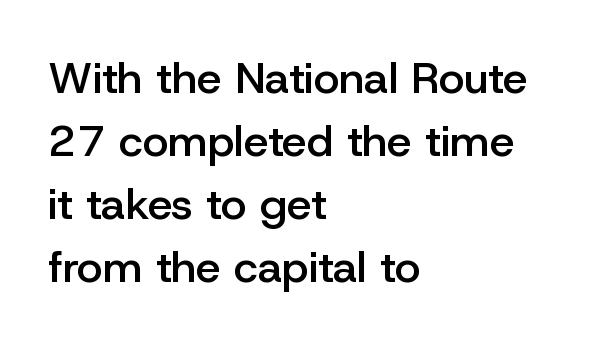
The face used here is rendered with its standard letterfit. In CSS terms this would be text-align: left. Look at the bottom of the vertical strokes: they stop flat, with no serifs. Compared with typical paragraphs, the rows here are spaced about the same.
